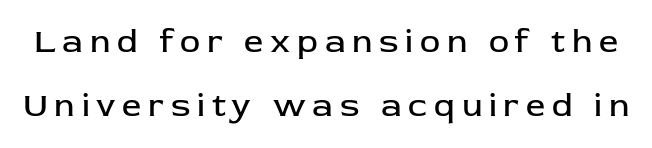
Q: Is the text bold? A: No.
Q: Is the text italic (slanted)? A: No, it is upright.
Q: Is the typeface a serif or a sans-serif typeface? A: Sans-serif.
Q: Is the text underlined? A: No.
Q: Is the spacing between letters normal or unusually wide? A: Unusually wide.
Q: Width (condensed, normal, or wide)? A: Normal.
Q: Stroke contrast? A: Low.
Q: x-height? A: Medium.
Q: Monospaced? A: No.
